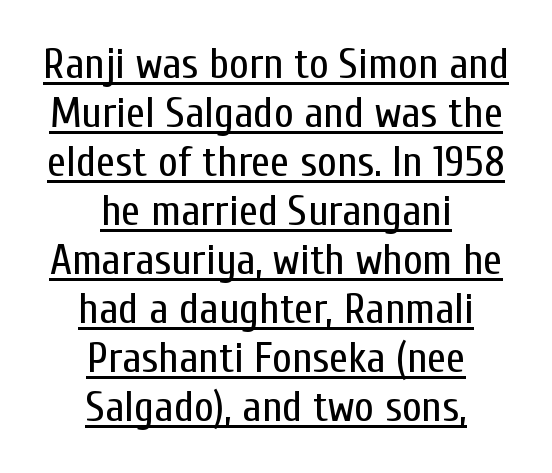
The image shows 43 px regular-weight, condensed sans-serif type, upright; set centered, tight line spacing (1.14x), normal letter spacing, underlined; low stroke contrast and a medium x-height.
